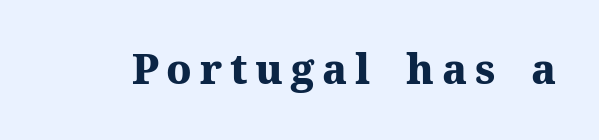
Q: Is the text bold? A: Yes.
Q: Is the text italic (slanted)? A: No, it is upright.
Q: Is the typeface a serif or a sans-serif typeface? A: Serif.
Q: Is the text underlined? A: No.
Q: Width (condensed, normal, or wide)? A: Normal.
Q: Stroke contrast? A: Medium.
Q: x-height? A: Medium.
Q: Monospaced? A: No.
